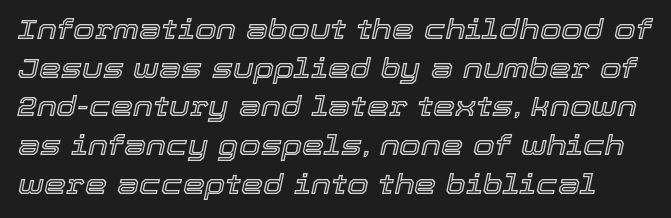
The image shows 28 px text type, italic (leaning right); set normal line spacing (1.38x), normal letter spacing, not underlined; a medium x-height.
